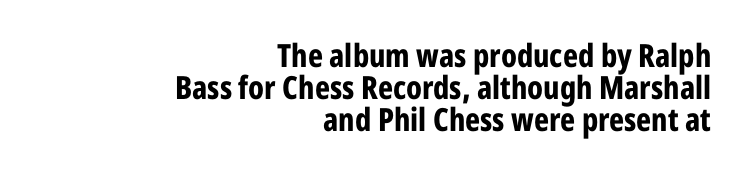
The image shows 32 px bold, condensed sans-serif type, upright; set right-aligned, tight line spacing (1.0x), normal letter spacing, not underlined; low stroke contrast and a medium x-height.
